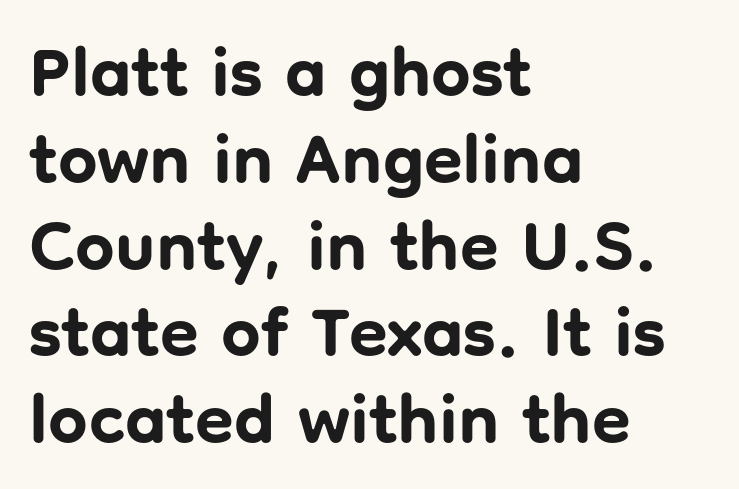
The image shows 70 px bold sans-serif type, upright; set left-aligned, line spacing 1.24x, normal letter spacing, not underlined; low stroke contrast and a medium x-height.
